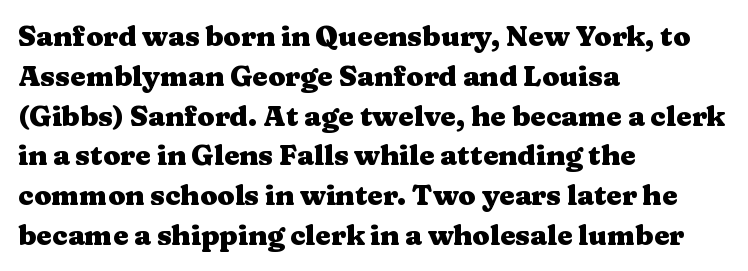
{"serif": "yes", "italic": "no", "bold": "yes", "weight": "heavy", "width": "wide", "stroke_contrast": "medium", "x_height": "medium", "monospaced": "no", "underline": "no", "align": "left", "line_spacing": "normal", "line_spacing_ratio": 1.42, "letter_spacing": "normal", "letter_spacing_em": 0.0, "glyph_px": 28}
